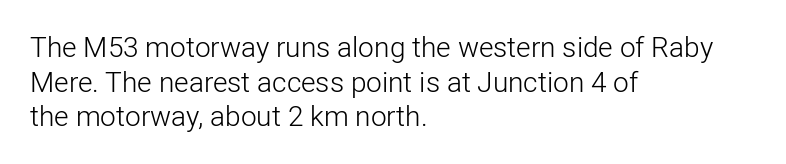
{"serif": "no", "italic": "no", "bold": "no", "weight": "light", "width": "normal", "stroke_contrast": "low", "x_height": "medium", "monospaced": "no", "underline": "no", "align": "left", "line_spacing_ratio": 1.24, "letter_spacing": "normal", "letter_spacing_em": 0.0, "glyph_px": 28}
